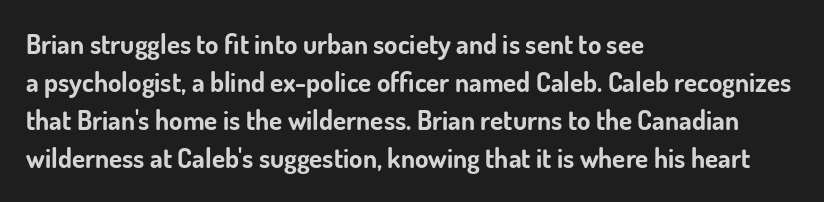
Q: Is the text bold? A: Yes.
Q: Is the text italic (slanted)? A: No, it is upright.
Q: Is the text underlined? A: No.
Q: How is the paragraph aligned? A: Left-aligned.
Q: Is the spacing between letters normal or unusually wide? A: Normal.
Q: Is the spacing between lines tight, normal or loose? A: Normal.
